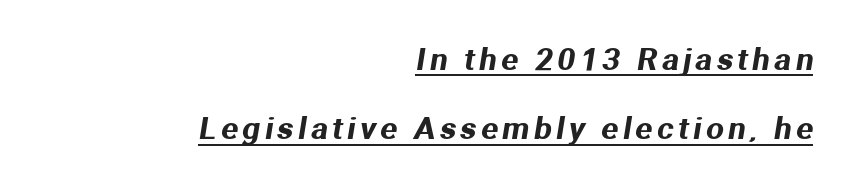
{"serif": "no", "width": "normal", "stroke_contrast": "medium", "x_height": "medium", "monospaced": "no", "underline": "yes", "align": "right", "line_spacing": "loose", "line_spacing_ratio": 2.24, "glyph_px": 31}
